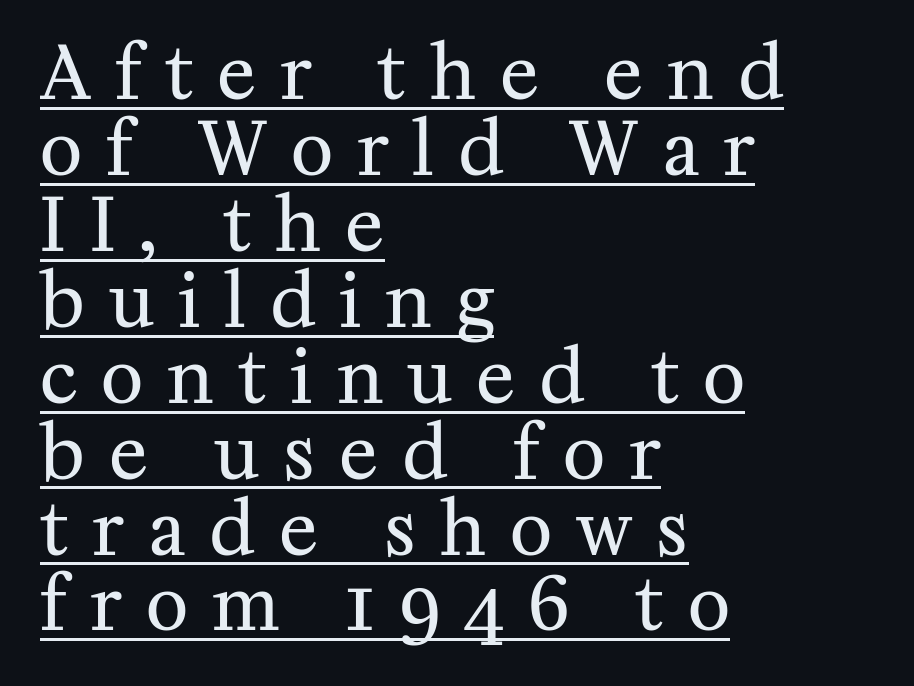
The image shows 73 px regular-weight serif type, upright; set left-aligned, tight line spacing (1.04x), unusually wide letter spacing (+0.33 em), underlined; medium stroke contrast and a medium x-height.
